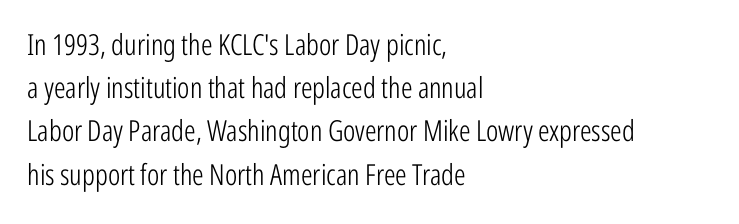
The gaps between neighbouring characters are ordinary and unremarkable. The specimen reads as upright at a glance. The cut favours lightness, reaching ordinary text weight at its darkest. The letters advance in unequal steps, a hallmark of proportional type.
